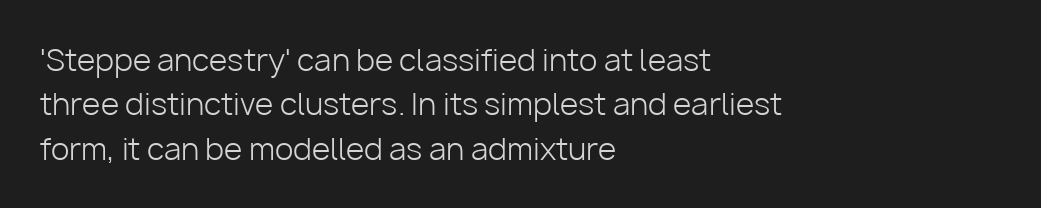
Q: Is the text bold? A: No.
Q: Is the text italic (slanted)? A: No, it is upright.
Q: Is the typeface a serif or a sans-serif typeface? A: Sans-serif.
Q: Is the text underlined? A: No.
Q: How is the paragraph aligned? A: Left-aligned.
Q: Is the spacing between letters normal or unusually wide? A: Normal.
Q: Is the spacing between lines tight, normal or loose? A: Normal.
Q: Width (condensed, normal, or wide)? A: Normal.
Q: Stroke contrast? A: Low.
Q: x-height? A: Medium.
Q: Monospaced? A: No.
